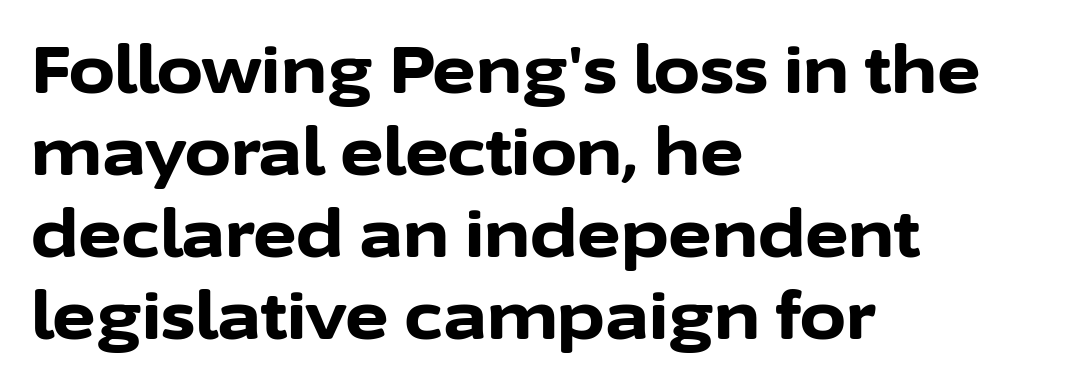
{"serif": "no", "italic": "no", "bold": "yes", "weight": "bold", "width": "normal", "stroke_contrast": "low", "x_height": "medium", "monospaced": "no", "underline": "no", "align": "left", "line_spacing_ratio": 1.24, "letter_spacing": "normal", "letter_spacing_em": 0.0, "glyph_px": 66}
